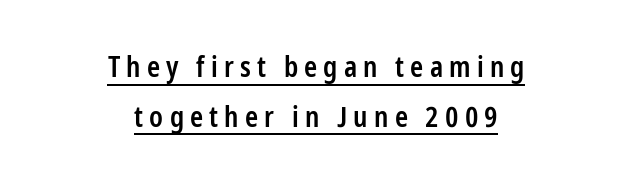
{"serif": "no", "italic": "no", "bold": "semi", "weight": "semibold", "width": "condensed", "stroke_contrast": "low", "x_height": "medium", "monospaced": "no", "underline": "yes", "align": "center", "line_spacing_ratio": 1.78, "letter_spacing": "wide", "letter_spacing_em": 0.22, "glyph_px": 28}
